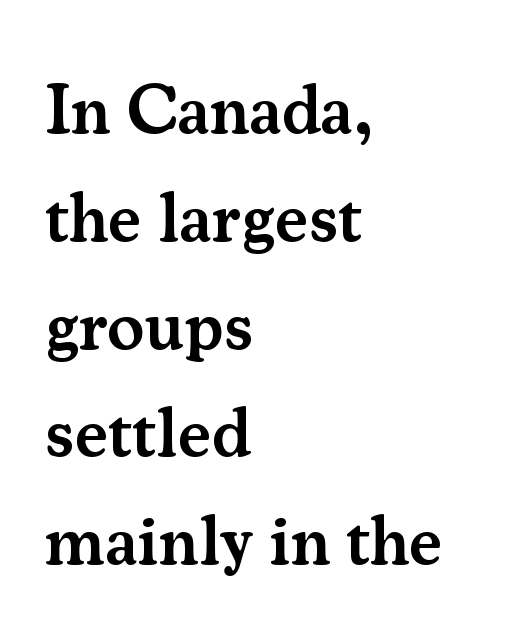
The image shows 70 px semibold serif type, upright; set left-aligned, normal line spacing (1.54x), normal letter spacing, not underlined; medium stroke contrast and a small x-height.
